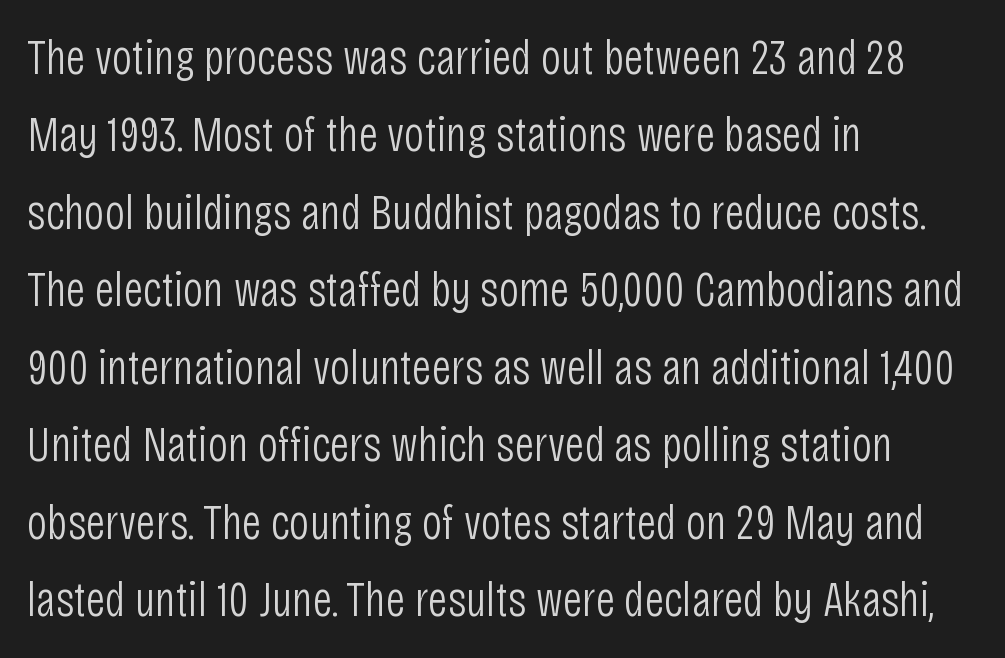
Q: Is the text bold? A: No.
Q: Is the text italic (slanted)? A: No, it is upright.
Q: Is the typeface a serif or a sans-serif typeface? A: Sans-serif.
Q: Is the text underlined? A: No.
Q: How is the paragraph aligned? A: Left-aligned.
Q: Is the spacing between letters normal or unusually wide? A: Normal.
Q: Is the spacing between lines tight, normal or loose? A: Normal.
Q: Width (condensed, normal, or wide)? A: Condensed.
Q: Stroke contrast? A: Low.
Q: x-height? A: Large.
Q: Monospaced? A: No.
